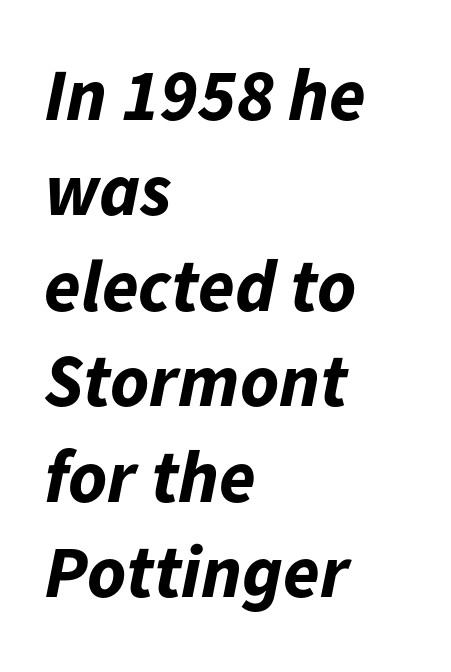
{"italic": "yes", "lean": "right", "slant_degrees": 11, "bold": "yes", "weight": "bold", "width": "normal", "stroke_contrast": "low", "x_height": "medium", "monospaced": "no", "underline": "no", "align": "left", "line_spacing": "normal", "line_spacing_ratio": 1.29, "letter_spacing": "normal", "letter_spacing_em": 0.0, "glyph_px": 74}
